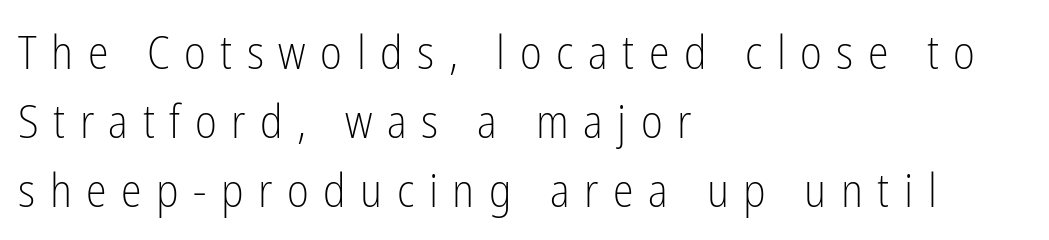
The image shows 47 px light, condensed sans-serif type, upright; set left-aligned, normal line spacing (1.47x), unusually wide letter spacing (+0.31 em), not underlined; low stroke contrast and a medium x-height.
